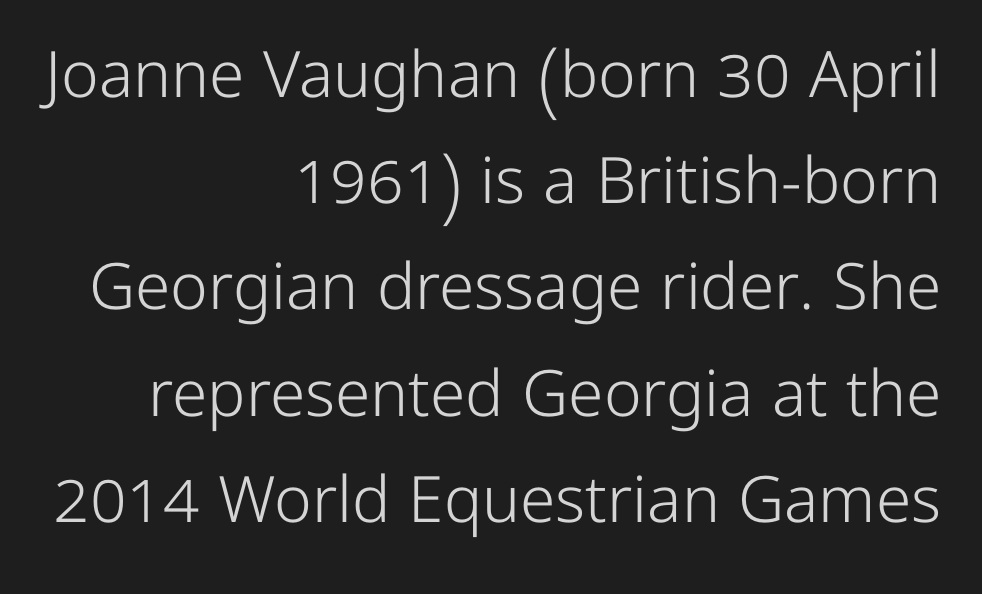
The image shows 64 px light sans-serif type, upright; set right-aligned, normal line spacing (1.66x), normal letter spacing, not underlined; low stroke contrast and a medium x-height.
